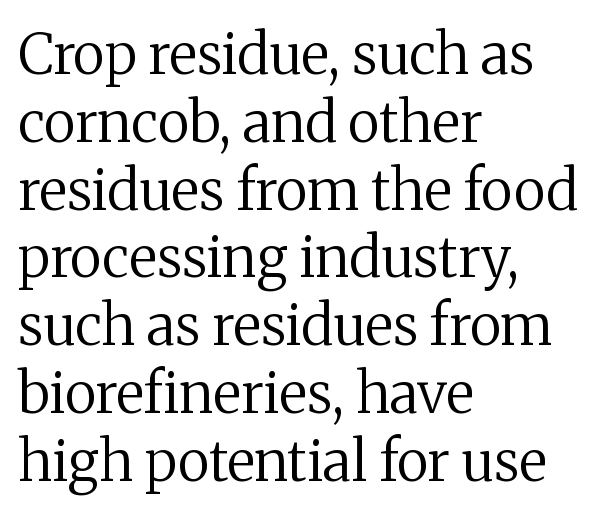
The image shows 56 px regular-weight serif type, upright; set left-aligned, line spacing 1.21x, normal letter spacing, not underlined; medium stroke contrast and a medium x-height.
